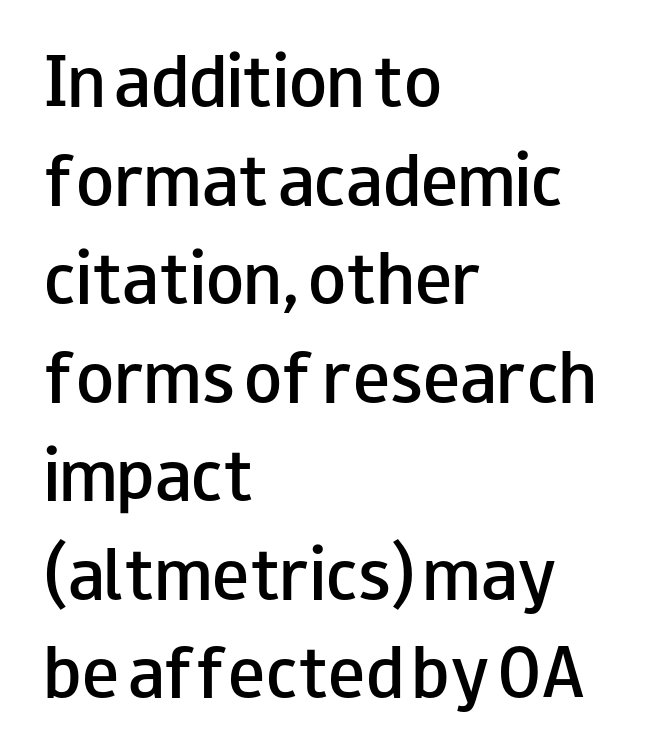
{"serif": "no", "italic": "no", "bold": "semi", "weight": "semibold", "width": "wide", "stroke_contrast": "low", "x_height": "small", "monospaced": "no", "underline": "no", "align": "left", "line_spacing": "normal", "line_spacing_ratio": 1.59, "letter_spacing": "normal", "letter_spacing_em": 0.0, "glyph_px": 62}
